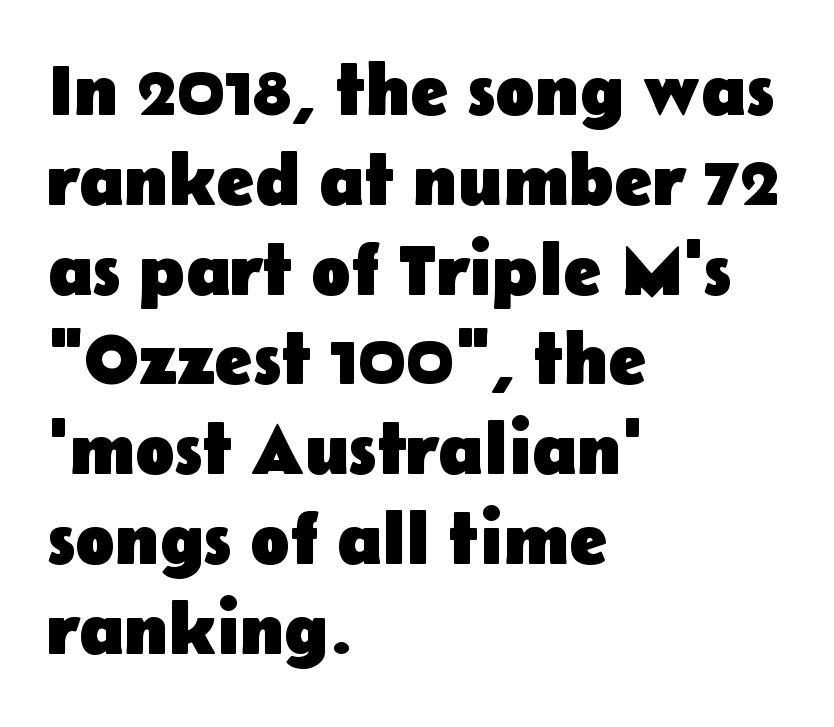
The image shows 73 px heavy sans-serif type, upright; set left-aligned, line spacing 1.23x, normal letter spacing, not underlined; low stroke contrast and a medium x-height.
